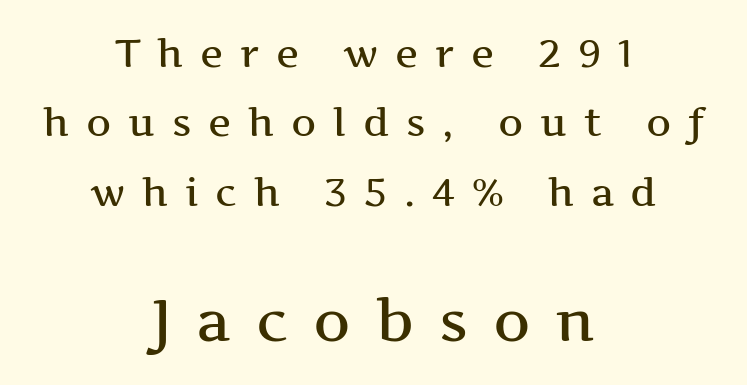
Observe the wide spacing: letters keep a clear distance from each other. If you drew a line through each stem, it would be perfectly vertical. A student would notice the bottom passage is typeset larger than what precedes it. Neither beginnings nor endings align; midpoints do.
